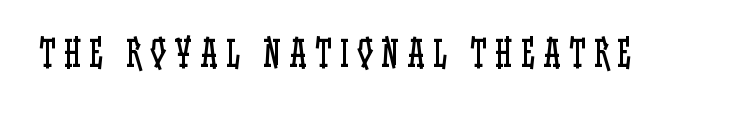
There is plenty of visible air inserted between adjacent glyphs. Here the designer chose a conventional face with non-uniform glyph widths. The font's upright variant was chosen for this text. The gap between lines stays unmarked.
